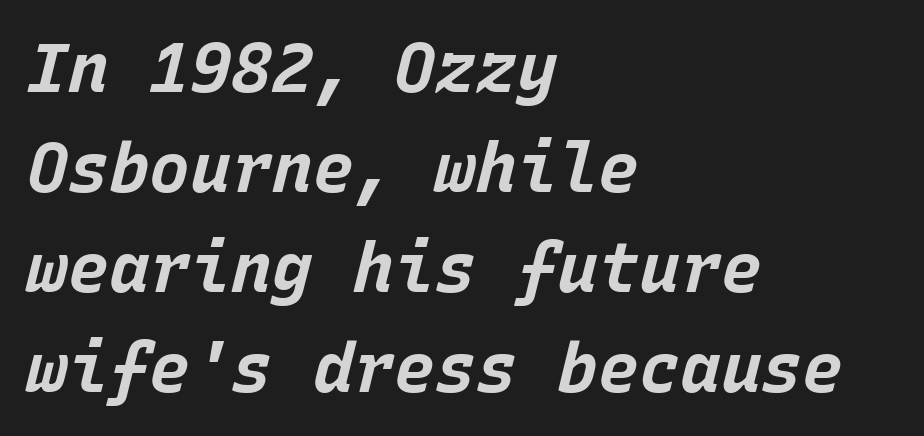
Reading down the column, the eye jumps a familiar distance to each next line. Is this a fixed-width face? Yes — each glyph sits in an identical cell. Visually the block forms a straight wall on the left and a jagged coastline on the right. Italic: yes, the glyphs are oblique. Weight check: bold — yes, fully. Letter spacing: default.
